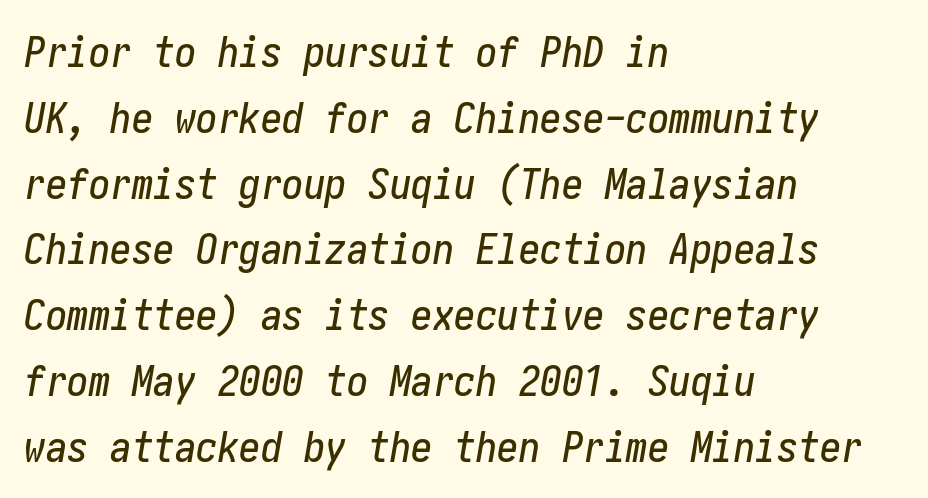
{"italic": "yes", "lean": "right", "slant_degrees": 10, "width": "condensed", "stroke_contrast": "low", "x_height": "medium", "underline": "no", "align": "left", "line_spacing": "normal", "line_spacing_ratio": 1.53, "letter_spacing": "normal", "letter_spacing_em": 0.0, "glyph_px": 43}
